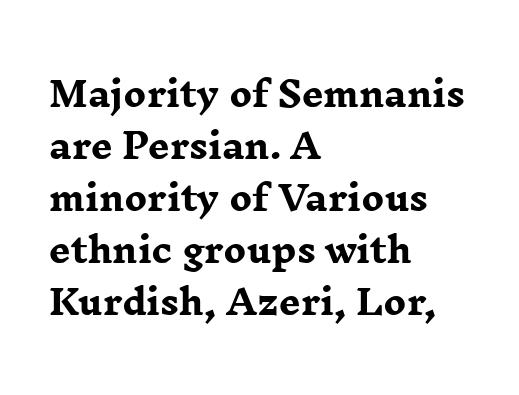
The image shows 34 px heavy, wide serif type, upright; set left-aligned, normal line spacing (1.53x), normal letter spacing, not underlined; low stroke contrast and a medium x-height.
